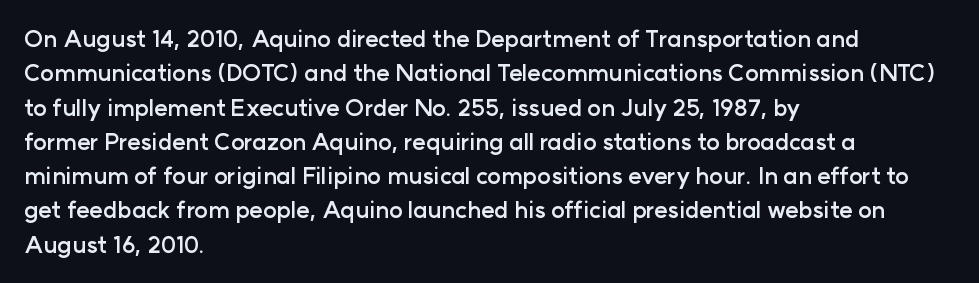
The space directly below the letters is spotless. Interline gaps are of average width in this sample. Ascenders rise straight up at ninety degrees. The rendering anchors every line to the left-hand side. The horizontal fit of the characters is conventional and even. The sample has been set heavy, in full bold.
